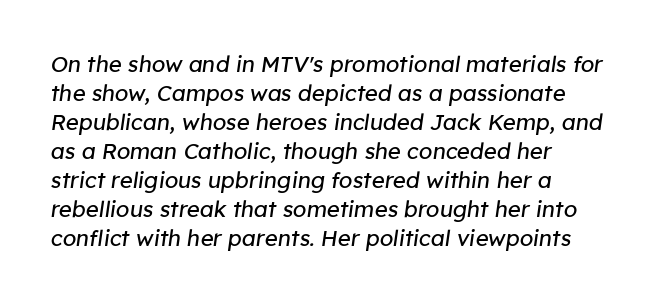
Q: Is the text bold? A: No.
Q: Is the text italic (slanted)? A: Yes, it leans right by about 8 degrees.
Q: Is the text underlined? A: No.
Q: Is the spacing between letters normal or unusually wide? A: Normal.
Q: Is the spacing between lines tight, normal or loose? A: Normal.
